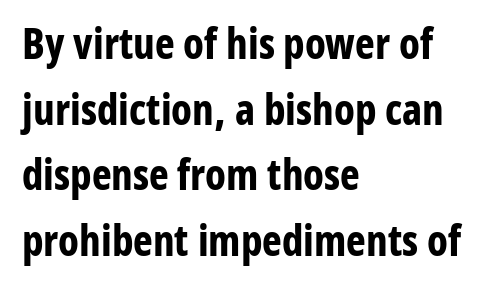
Q: Is the text bold? A: Yes.
Q: Is the text italic (slanted)? A: No, it is upright.
Q: Is the typeface a serif or a sans-serif typeface? A: Sans-serif.
Q: Is the text underlined? A: No.
Q: How is the paragraph aligned? A: Left-aligned.
Q: Is the spacing between letters normal or unusually wide? A: Normal.
Q: Is the spacing between lines tight, normal or loose? A: Normal.
Q: Width (condensed, normal, or wide)? A: Condensed.
Q: Stroke contrast? A: Low.
Q: x-height? A: Medium.
Q: Monospaced? A: No.
